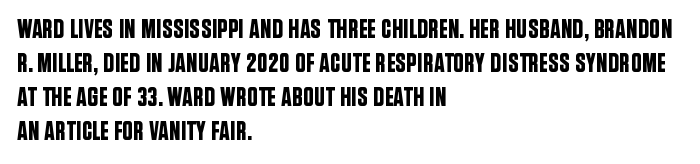
{"italic": "no", "underline": "no", "align": "left", "line_spacing": "normal", "line_spacing_ratio": 1.26, "letter_spacing": "normal", "letter_spacing_em": 0.0, "glyph_px": 27}
